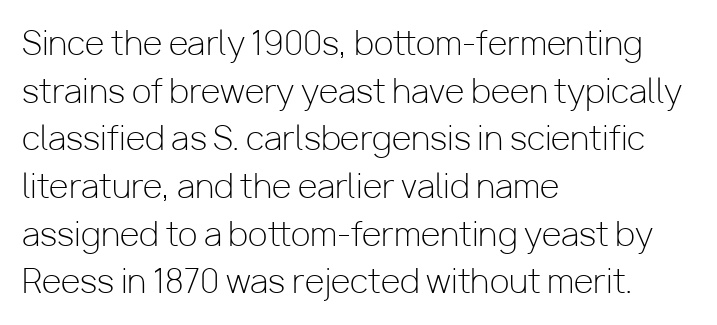
{"serif": "no", "italic": "no", "bold": "no", "weight": "light", "width": "normal", "stroke_contrast": "low", "x_height": "medium", "monospaced": "no", "underline": "no", "align": "left", "line_spacing": "normal", "line_spacing_ratio": 1.49, "letter_spacing": "normal", "letter_spacing_em": 0.0, "glyph_px": 32}
